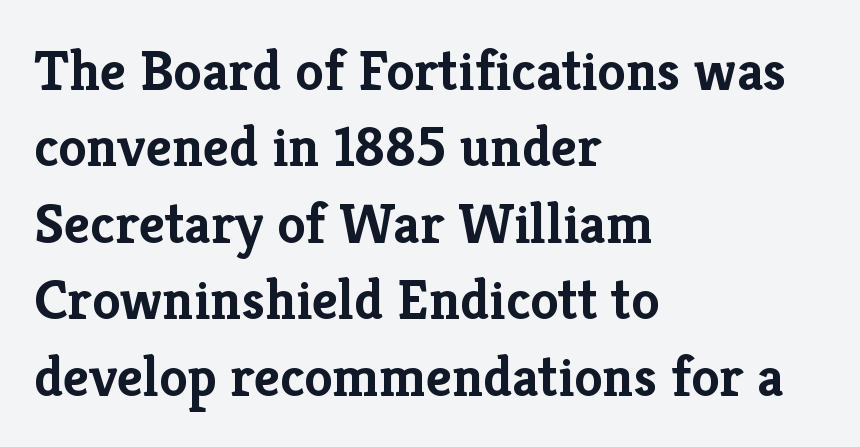
Q: Is the text bold? A: Yes.
Q: Is the text italic (slanted)? A: No, it is upright.
Q: Is the typeface a serif or a sans-serif typeface? A: Serif.
Q: Is the text underlined? A: No.
Q: How is the paragraph aligned? A: Left-aligned.
Q: Is the spacing between letters normal or unusually wide? A: Normal.
Q: Is the spacing between lines tight, normal or loose? A: Normal.
Q: Width (condensed, normal, or wide)? A: Normal.
Q: Stroke contrast? A: Low.
Q: x-height? A: Medium.
Q: Monospaced? A: No.
